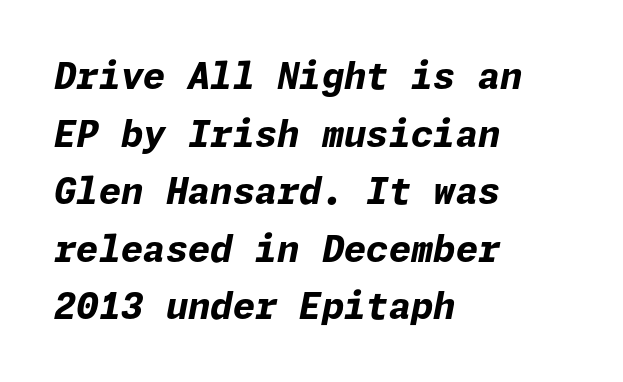
Q: Is the text bold? A: Yes.
Q: Is the text italic (slanted)? A: Yes, it leans right by about 11 degrees.
Q: Is the text underlined? A: No.
Q: How is the paragraph aligned? A: Left-aligned.
Q: Is the spacing between letters normal or unusually wide? A: Normal.
Q: Is the spacing between lines tight, normal or loose? A: Normal.
Q: Width (condensed, normal, or wide)? A: Normal.
Q: Stroke contrast? A: Low.
Q: x-height? A: Medium.
